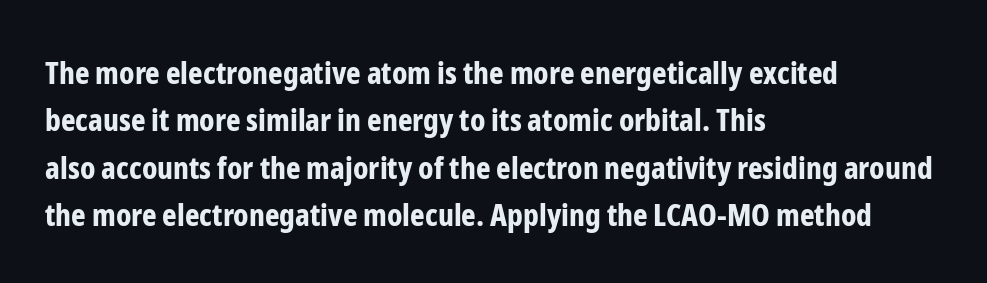
{"serif": "no", "italic": "no", "bold": "yes", "weight": "bold", "width": "condensed", "stroke_contrast": "low", "x_height": "medium", "monospaced": "no", "underline": "no", "align": "left", "line_spacing": "normal", "line_spacing_ratio": 1.53, "letter_spacing": "normal", "letter_spacing_em": 0.0, "glyph_px": 31}
